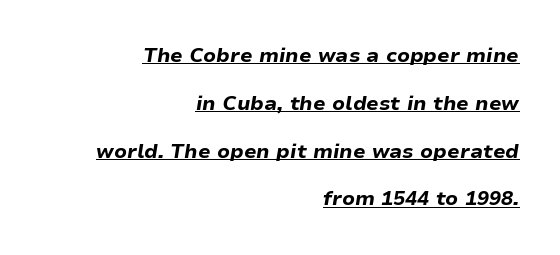
Q: Is the text bold? A: Yes.
Q: Is the text italic (slanted)? A: Yes, it leans right by about 9 degrees.
Q: Is the text underlined? A: Yes.
Q: How is the paragraph aligned? A: Right-aligned.
Q: Is the spacing between letters normal or unusually wide? A: Normal.
Q: Is the spacing between lines tight, normal or loose? A: Loose.
